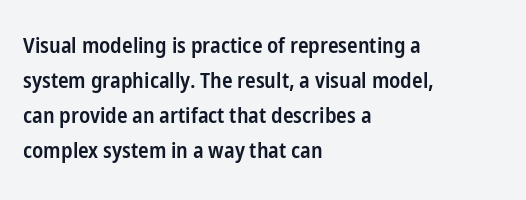
Rows of type keep a routine distance in the vertical direction. Tracking here is standard; glyphs follow each other at the usual distance. Ascenders rise straight up at ninety degrees. A fair bit of extra ink — the face is semibold, not bold.
